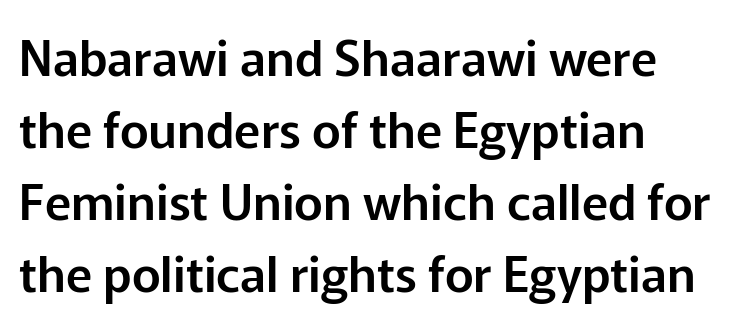
When letters stand straight like this, we call the style roman or upright. The rendering uses natural spacing where letterforms have individual widths. Short and long lines alike share a common starting point at left. The font family rendered here belongs to the sans-serif group. Here the glyphs are tracked normally, forming tight word shapes. Honestly, there is no underline to notice here at all.
